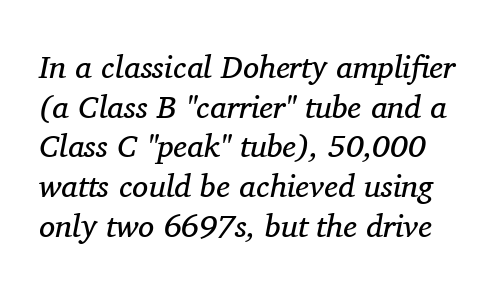
Q: Is the text bold? A: No.
Q: Is the text italic (slanted)? A: Yes, it leans right by about 11 degrees.
Q: Is the typeface a serif or a sans-serif typeface? A: Serif.
Q: Is the text underlined? A: No.
Q: Is the spacing between letters normal or unusually wide? A: Normal.
Q: Width (condensed, normal, or wide)? A: Normal.
Q: Stroke contrast? A: Medium.
Q: x-height? A: Medium.
Q: Monospaced? A: No.
